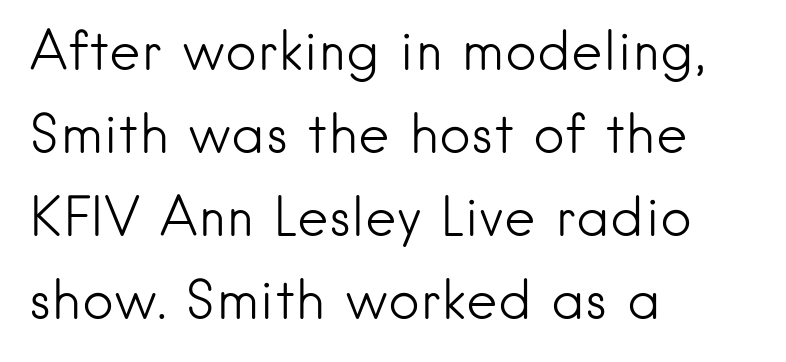
{"serif": "no", "italic": "no", "bold": "no", "weight": "light", "width": "normal", "stroke_contrast": "low", "x_height": "small", "monospaced": "no", "underline": "no", "align": "left", "line_spacing": "normal", "line_spacing_ratio": 1.54, "letter_spacing": "normal", "letter_spacing_em": 0.0, "glyph_px": 54}
